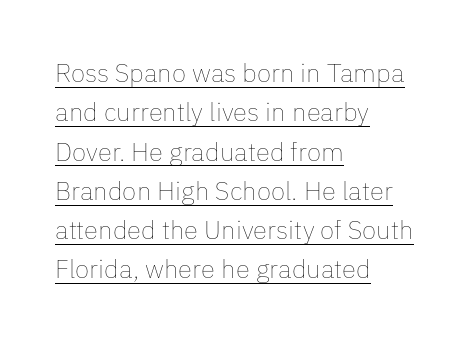
Layout note: lines flush left. The block of text has a typical density, with ordinary space between rows. In terms of letterspacing, this is plain default setting. The cut favours lightness, reaching ordinary text weight at its darkest.
